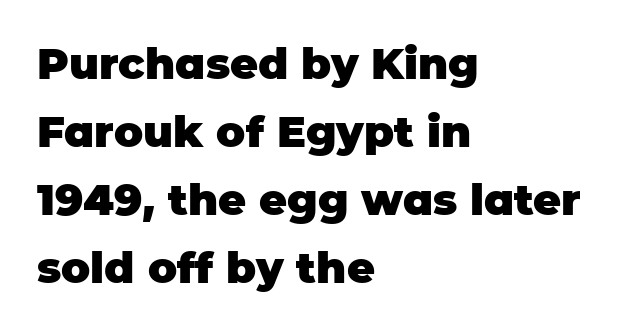
Q: Is the text bold? A: Yes.
Q: Is the text italic (slanted)? A: No, it is upright.
Q: Is the typeface a serif or a sans-serif typeface? A: Sans-serif.
Q: Is the text underlined? A: No.
Q: How is the paragraph aligned? A: Left-aligned.
Q: Is the spacing between letters normal or unusually wide? A: Normal.
Q: Is the spacing between lines tight, normal or loose? A: Normal.
Q: Width (condensed, normal, or wide)? A: Normal.
Q: Stroke contrast? A: Low.
Q: x-height? A: Large.
Q: Monospaced? A: No.
